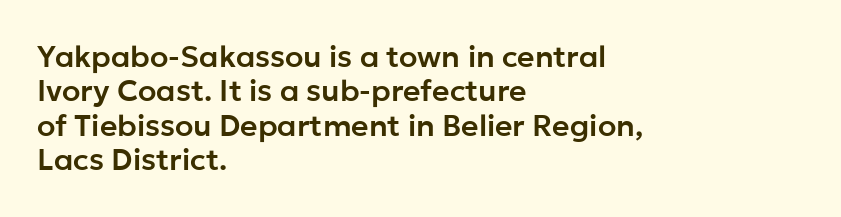
The image shows 30 px sans-serif type, upright; set left-aligned, tight line spacing (1.15x), normal letter spacing, not underlined; low stroke contrast and a medium x-height.
